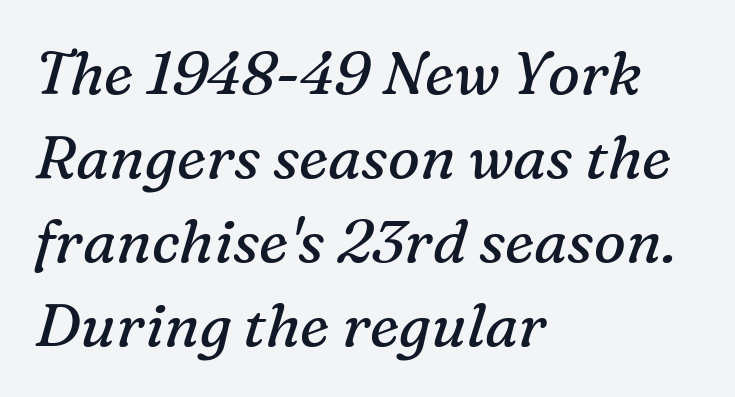
The image shows 60 px regular-weight serif type, italic (leaning right); set left-aligned, normal line spacing (1.4x), normal letter spacing, not underlined; medium stroke contrast and a medium x-height.
